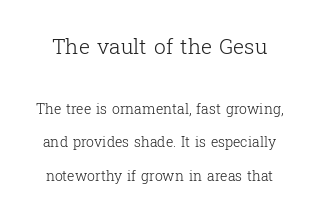
Q: Is the text bold? A: No.
Q: Is the text italic (slanted)? A: No, it is upright.
Q: Is the text underlined? A: No.
Q: Is the spacing between letters normal or unusually wide? A: Normal.
Q: Is the spacing between lines tight, normal or loose? A: Loose.
Q: Which block of text is set in a larger size, the first (top) or the second (bottom)? A: The first (top) one.
